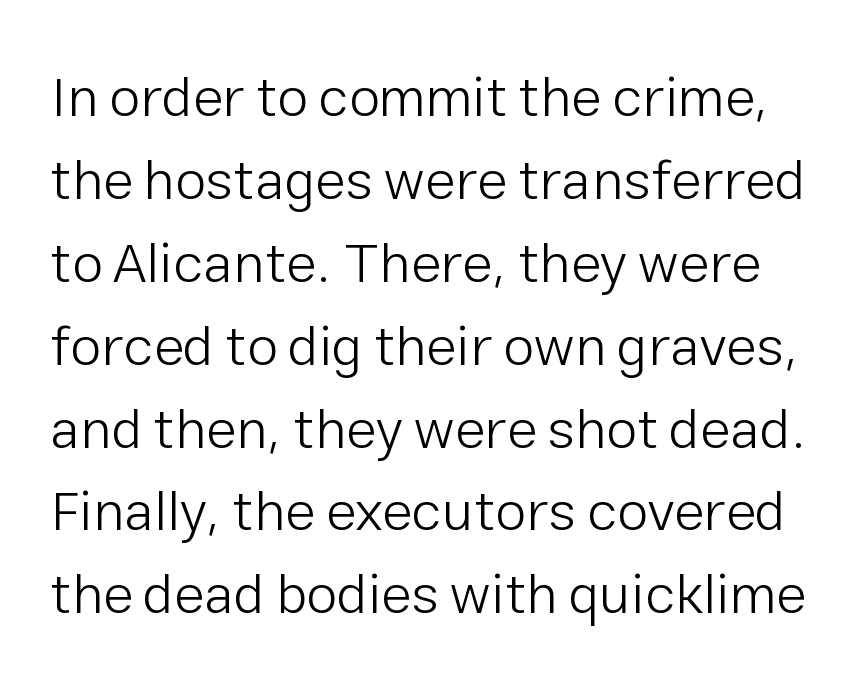
Q: Is the text bold? A: No.
Q: Is the text italic (slanted)? A: No, it is upright.
Q: Is the typeface a serif or a sans-serif typeface? A: Sans-serif.
Q: Is the text underlined? A: No.
Q: Is the spacing between letters normal or unusually wide? A: Normal.
Q: Is the spacing between lines tight, normal or loose? A: Normal.
Q: Width (condensed, normal, or wide)? A: Normal.
Q: Stroke contrast? A: Low.
Q: x-height? A: Medium.
Q: Monospaced? A: No.
